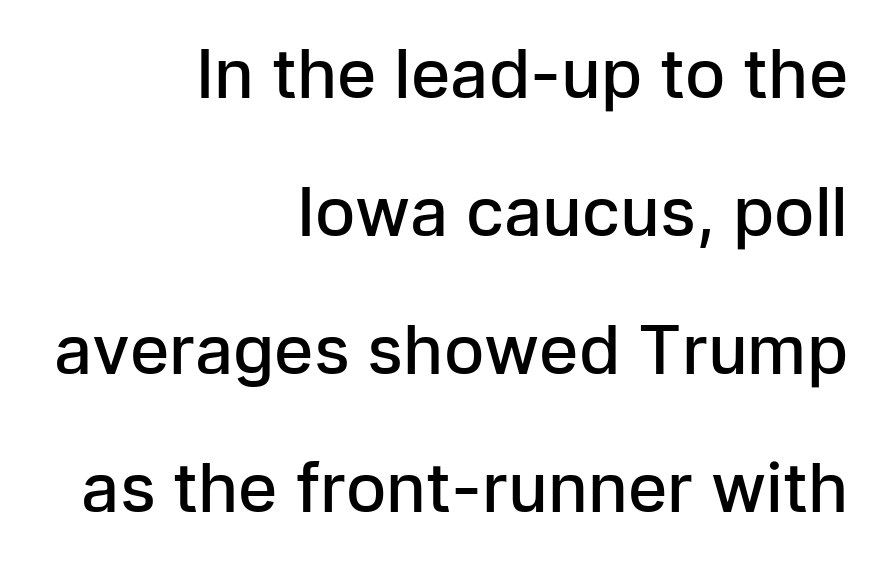
Descender tails drop into unmarked territory. Every row of glyphs terminates at an identical x-position on the right. Words appear dense and cohesive because spacing is normal. Style check: upright. Successive baselines arrive slowly, with a big drop between each.
